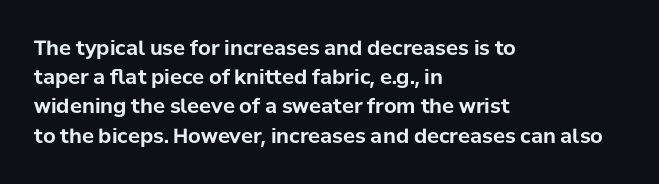
The glyphs are unaccompanied by any horizontal stroke below them. Line spacing here is normal. It's the straight-up-and-down kind of type. A dark, heavy texture on the line: the type is bold. The text block is weighted toward the left margin, trailing off unevenly rightward. Characters follow at the spacing the type designer built in.
